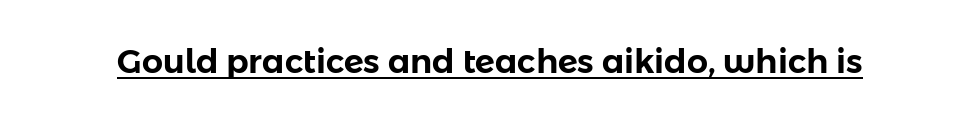
Glance below the letters and you will spot a drawn line. What stands out about the letter spacing? Nothing — it is the standard amount. The face used here is proportionally spaced, like ordinary book or web type. Font category for this specimen: sans-serif. It's the straight-up-and-down kind of type.
